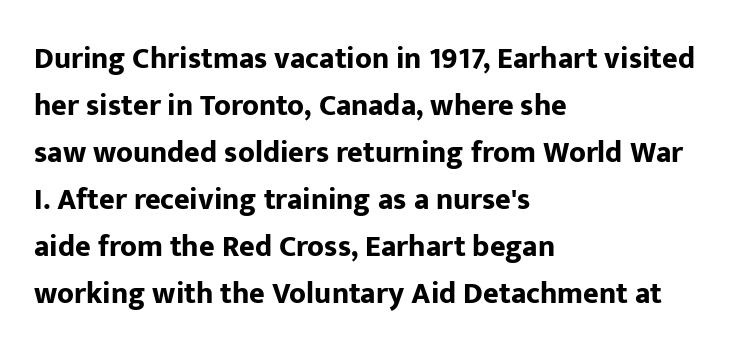
Q: Is the text bold? A: Yes.
Q: Is the text italic (slanted)? A: No, it is upright.
Q: Is the typeface a serif or a sans-serif typeface? A: Sans-serif.
Q: Is the text underlined? A: No.
Q: How is the paragraph aligned? A: Left-aligned.
Q: Is the spacing between letters normal or unusually wide? A: Normal.
Q: Is the spacing between lines tight, normal or loose? A: Normal.
Q: Width (condensed, normal, or wide)? A: Normal.
Q: Stroke contrast? A: Low.
Q: x-height? A: Medium.
Q: Monospaced? A: No.
